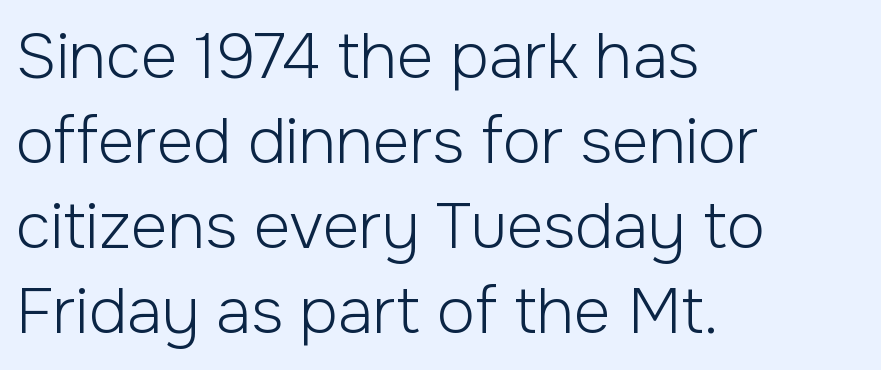
{"serif": "no", "italic": "no", "bold": "no", "weight": "light", "width": "normal", "stroke_contrast": "low", "x_height": "medium", "monospaced": "no", "underline": "no", "align": "left", "line_spacing": "normal", "line_spacing_ratio": 1.35, "letter_spacing": "normal", "letter_spacing_em": 0.0, "glyph_px": 63}
